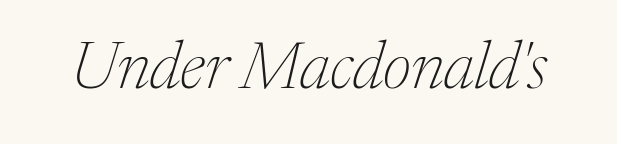
The image shows 67 px thin serif type, italic (leaning right); set normal letter spacing, not underlined; medium stroke contrast and a medium x-height.
